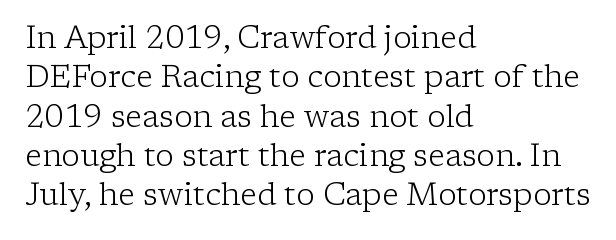
Q: Is the text bold? A: No.
Q: Is the text italic (slanted)? A: No, it is upright.
Q: Is the typeface a serif or a sans-serif typeface? A: Serif.
Q: Is the text underlined? A: No.
Q: How is the paragraph aligned? A: Left-aligned.
Q: Is the spacing between letters normal or unusually wide? A: Normal.
Q: Is the spacing between lines tight, normal or loose? A: Normal.
Q: Width (condensed, normal, or wide)? A: Normal.
Q: Stroke contrast? A: Low.
Q: x-height? A: Medium.
Q: Monospaced? A: No.
